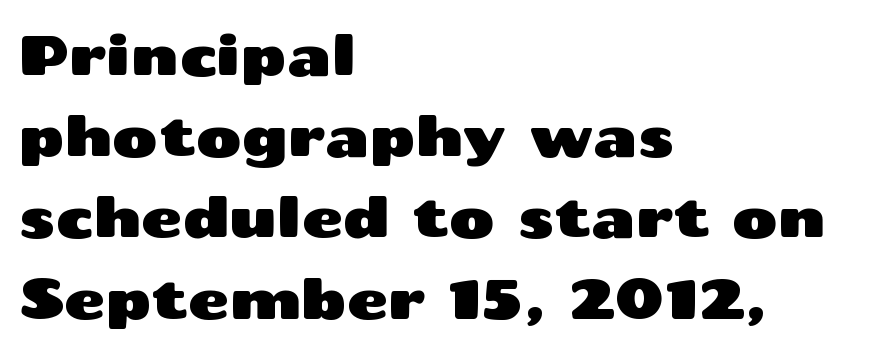
The image shows 56 px wide sans-serif type, upright; set left-aligned, normal line spacing (1.45x), normal letter spacing, not underlined; medium stroke contrast and a medium x-height.
